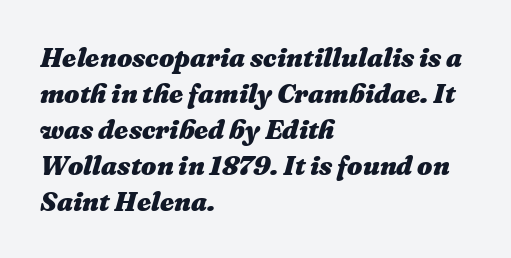
{"italic": "yes", "lean": "right", "slant_degrees": 16, "bold": "yes", "underline": "no", "align": "left", "line_spacing": "normal", "line_spacing_ratio": 1.33, "letter_spacing": "normal", "letter_spacing_em": 0.0, "glyph_px": 27}
